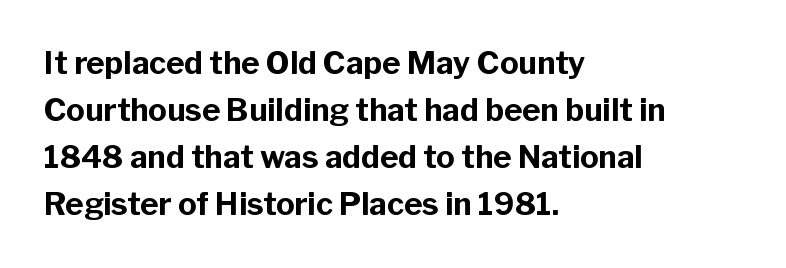
{"serif": "no", "italic": "no", "bold": "yes", "weight": "bold", "width": "normal", "stroke_contrast": "low", "x_height": "medium", "monospaced": "no", "underline": "no", "align": "left", "line_spacing": "normal", "line_spacing_ratio": 1.52, "letter_spacing": "normal", "letter_spacing_em": 0.0, "glyph_px": 31}
